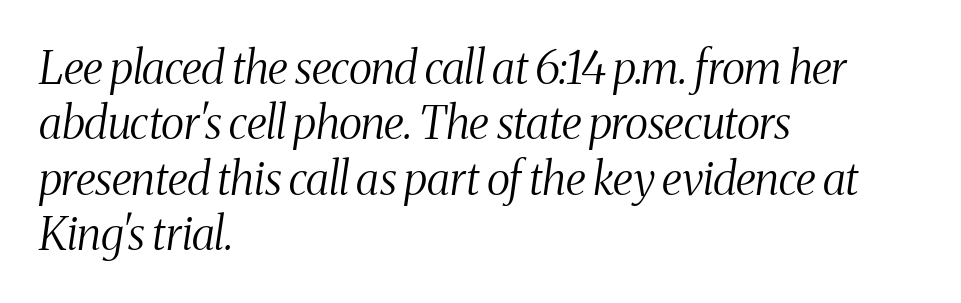
{"serif": "yes", "italic": "yes", "lean": "right", "slant_degrees": 8, "bold": "no", "weight": "light", "width": "condensed", "stroke_contrast": "medium", "x_height": "medium", "monospaced": "no", "underline": "no", "align": "left", "line_spacing_ratio": 1.23, "letter_spacing": "normal", "letter_spacing_em": 0.0, "glyph_px": 45}
